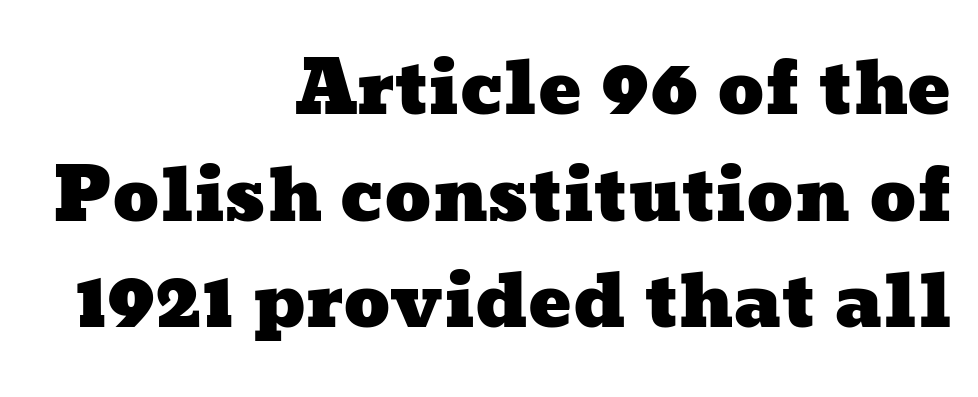
Q: Is the text underlined? A: No.
Q: How is the paragraph aligned? A: Right-aligned.
Q: Is the spacing between letters normal or unusually wide? A: Normal.
Q: Is the spacing between lines tight, normal or loose? A: Normal.
Q: Width (condensed, normal, or wide)? A: Wide.
Q: Stroke contrast? A: Low.
Q: x-height? A: Medium.
Q: Monospaced? A: No.
